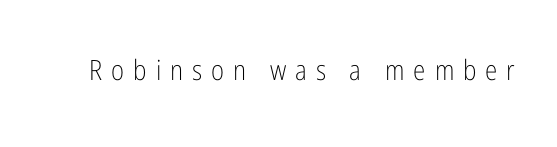
{"serif": "no", "italic": "no", "bold": "no", "weight": "light", "width": "condensed", "stroke_contrast": "low", "x_height": "medium", "monospaced": "no", "underline": "no", "letter_spacing": "wide", "letter_spacing_em": 0.32, "glyph_px": 28}
